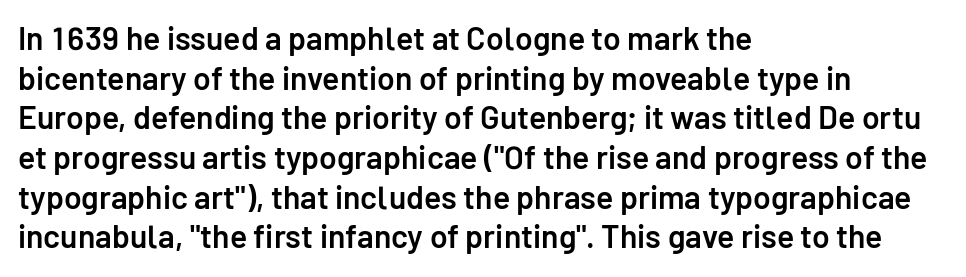
One-word summary of the alignment: left. The letters advance in unequal steps, a hallmark of proportional type. Slightly chunky letters — semibold, I'd say, not full bold. The area under the type is left untouched. The specimen reads as upright at a glance. Nope, no serifs anywhere on these letters.
